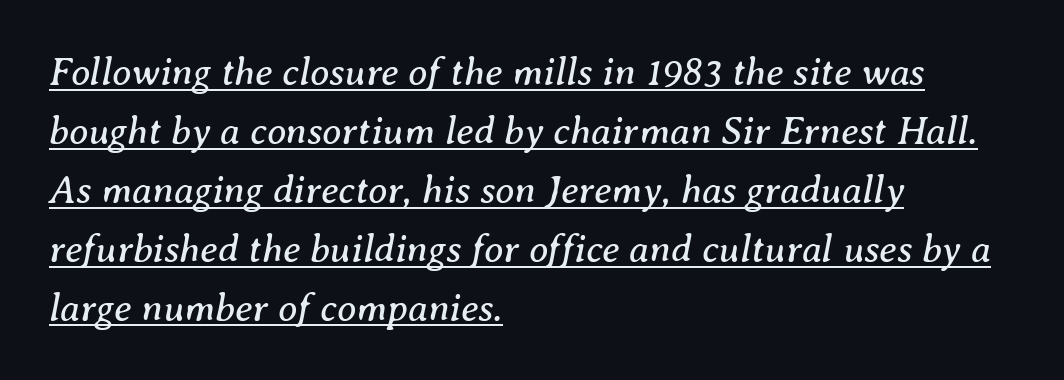
The image shows 39 px regular-weight serif type, italic (leaning right); set left-aligned, normal line spacing (1.51x), normal letter spacing, underlined; medium stroke contrast and a medium x-height.
